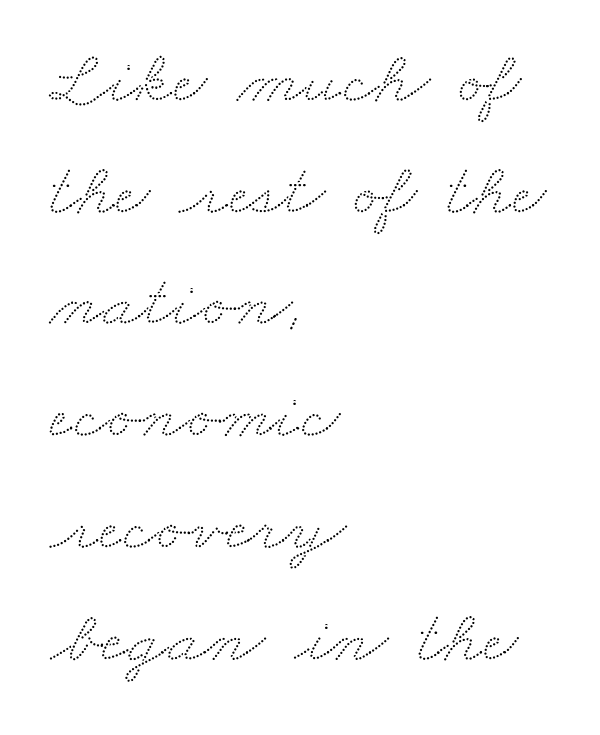
{"width": "wide", "stroke_contrast": "low", "x_height": "small", "monospaced": "no", "underline": "no", "align": "left", "line_spacing": "normal", "line_spacing_ratio": 1.49, "letter_spacing": "normal", "letter_spacing_em": 0.0, "glyph_px": 75}
